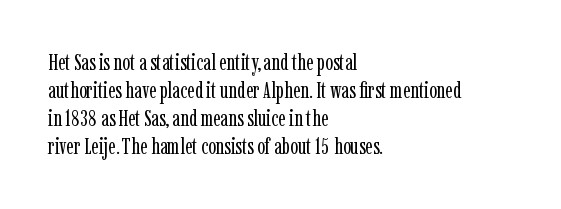
Q: Is the text bold? A: No.
Q: Is the text italic (slanted)? A: No, it is upright.
Q: Is the text underlined? A: No.
Q: How is the paragraph aligned? A: Left-aligned.
Q: Is the spacing between letters normal or unusually wide? A: Normal.
